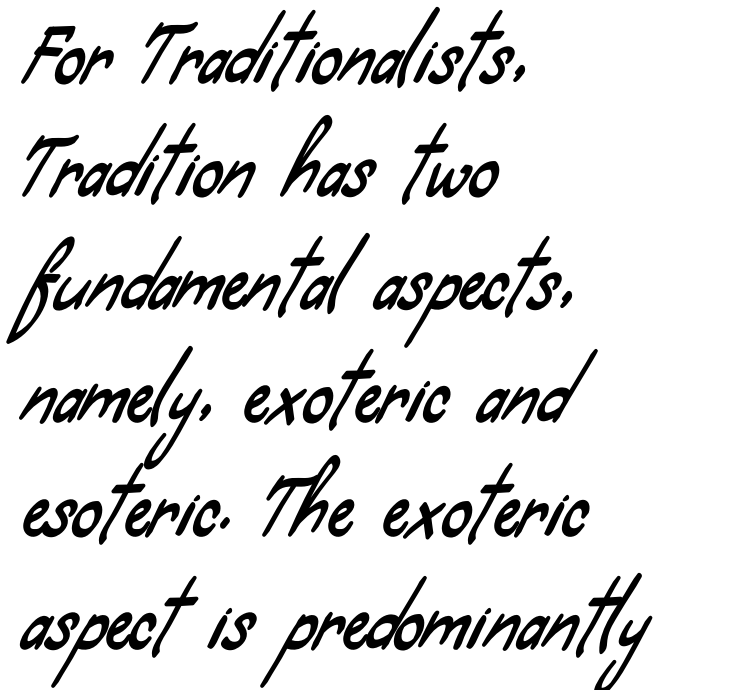
{"serif": "no", "width": "condensed", "stroke_contrast": "low", "x_height": "small", "monospaced": "no", "underline": "no", "align": "left", "line_spacing": "normal", "line_spacing_ratio": 1.55, "letter_spacing": "normal", "letter_spacing_em": 0.0, "glyph_px": 73}
